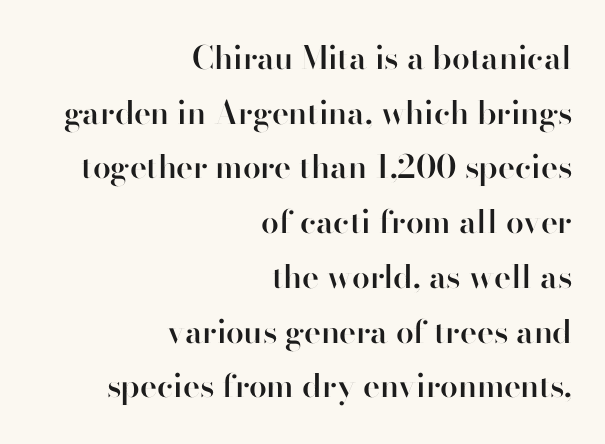
{"serif": "no", "italic": "no", "bold": "semi", "weight": "semibold", "width": "normal", "stroke_contrast": "high", "x_height": "small", "monospaced": "no", "underline": "no", "align": "right", "line_spacing_ratio": 1.71, "letter_spacing": "normal", "letter_spacing_em": 0.0, "glyph_px": 32}
